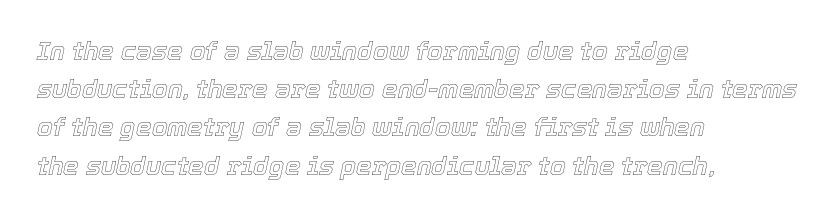
{"italic": "yes", "lean": "right", "slant_degrees": 12, "underline": "no", "align": "left", "line_spacing": "normal", "line_spacing_ratio": 1.53, "letter_spacing": "normal", "letter_spacing_em": 0.0, "glyph_px": 25}
